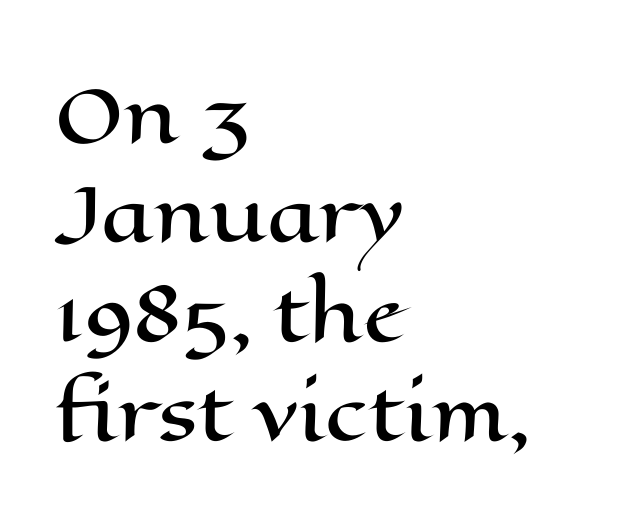
Leading matches the norm, producing a regular column. Spacing verdict: proportional, widths tailored to each character. Look at the tracking — it's just the regular setting, nothing added. Reading down the block, your eye returns to a fixed left position each line. Is there any slant? The stems are plumb.
